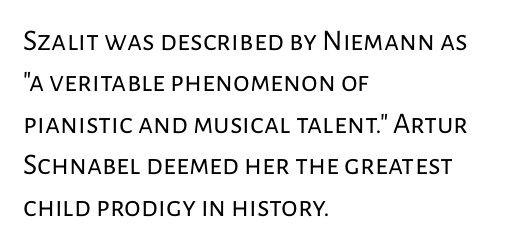
{"serif": "no", "italic": "no", "bold": "no", "weight": "regular", "width": "normal", "stroke_contrast": "low", "x_height": "medium", "monospaced": "no", "underline": "no", "align": "left", "line_spacing": "normal", "line_spacing_ratio": 1.38, "letter_spacing": "normal", "letter_spacing_em": 0.0, "glyph_px": 30}
